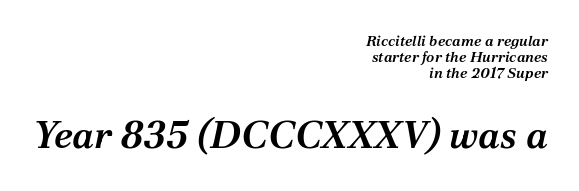
Observe the serifs anchoring each vertical stroke in this sample. The glyphs are unaccompanied by any horizontal stroke below them. Cramped leading. Character widths vary here, with narrow letters taking less room than wide ones. Size contrast runs from small at the top to large at the bottom. Notice how the stems are inclined rather than vertical — that's the hallmark of italics.
